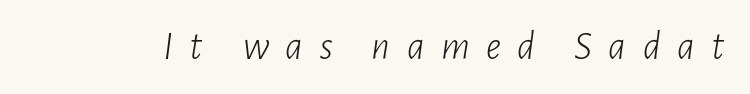
Q: Is the text bold? A: No.
Q: Is the text italic (slanted)? A: Yes, it leans right by about 7 degrees.
Q: Is the text underlined? A: No.
Q: Is the spacing between letters normal or unusually wide? A: Unusually wide.
Q: Width (condensed, normal, or wide)? A: Condensed.
Q: Stroke contrast? A: Low.
Q: x-height? A: Medium.
Q: Monospaced? A: No.
